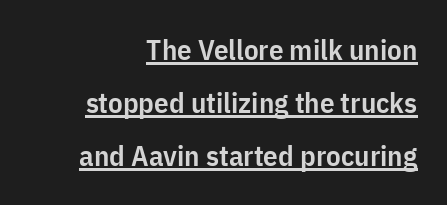
Q: Is the text bold? A: Semi-bold.
Q: Is the text italic (slanted)? A: No, it is upright.
Q: Is the typeface a serif or a sans-serif typeface? A: Sans-serif.
Q: Is the text underlined? A: Yes.
Q: Is the spacing between letters normal or unusually wide? A: Normal.
Q: Width (condensed, normal, or wide)? A: Condensed.
Q: Stroke contrast? A: Low.
Q: x-height? A: Medium.
Q: Monospaced? A: No.
